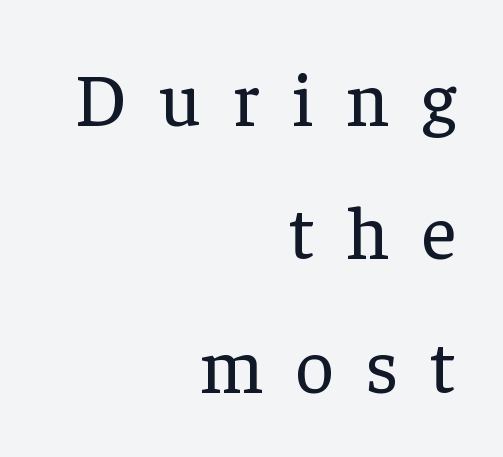
Ink coverage per letter is moderate at most. The font family rendered here belongs to the serif group. Characters follow at a spacing far wider than the type designer built in. Alignment: flush right.
